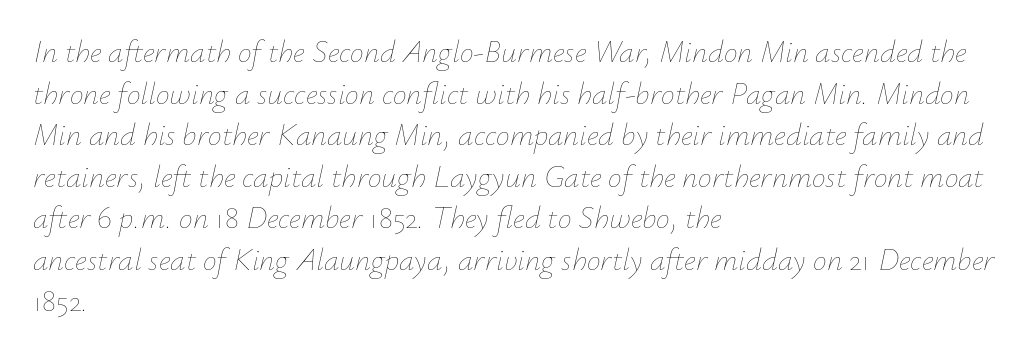
The image shows 31 px thin type, italic (leaning right); set left-aligned, normal line spacing (1.34x), normal letter spacing, not underlined; low stroke contrast and a small x-height.
